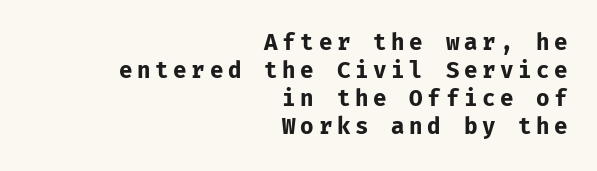
Q: Is the text bold? A: Yes.
Q: Is the text italic (slanted)? A: No, it is upright.
Q: Is the text underlined? A: No.
Q: How is the paragraph aligned? A: Right-aligned.
Q: Is the spacing between letters normal or unusually wide? A: Unusually wide.
Q: Is the spacing between lines tight, normal or loose? A: Normal.
